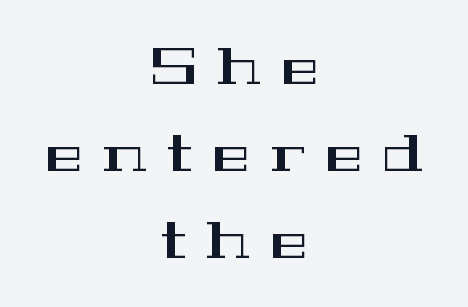
Q: Is the text italic (slanted)? A: No, it is upright.
Q: Is the typeface a serif or a sans-serif typeface? A: Serif.
Q: Is the text underlined? A: No.
Q: How is the paragraph aligned? A: Centered.
Q: Is the spacing between letters normal or unusually wide? A: Unusually wide.
Q: Width (condensed, normal, or wide)? A: Wide.
Q: Stroke contrast? A: High.
Q: x-height? A: Medium.
Q: Monospaced? A: No.
